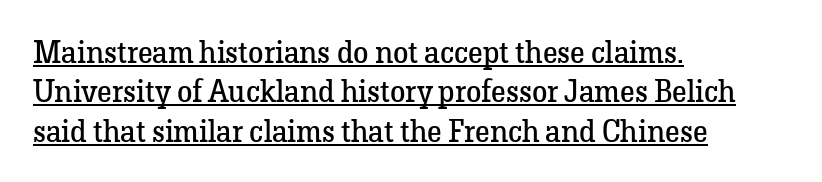
Q: Is the text bold? A: No.
Q: Is the text italic (slanted)? A: No, it is upright.
Q: Is the typeface a serif or a sans-serif typeface? A: Serif.
Q: Is the text underlined? A: Yes.
Q: How is the paragraph aligned? A: Left-aligned.
Q: Is the spacing between letters normal or unusually wide? A: Normal.
Q: Is the spacing between lines tight, normal or loose? A: Normal.
Q: Width (condensed, normal, or wide)? A: Normal.
Q: Stroke contrast? A: Low.
Q: x-height? A: Medium.
Q: Monospaced? A: No.
